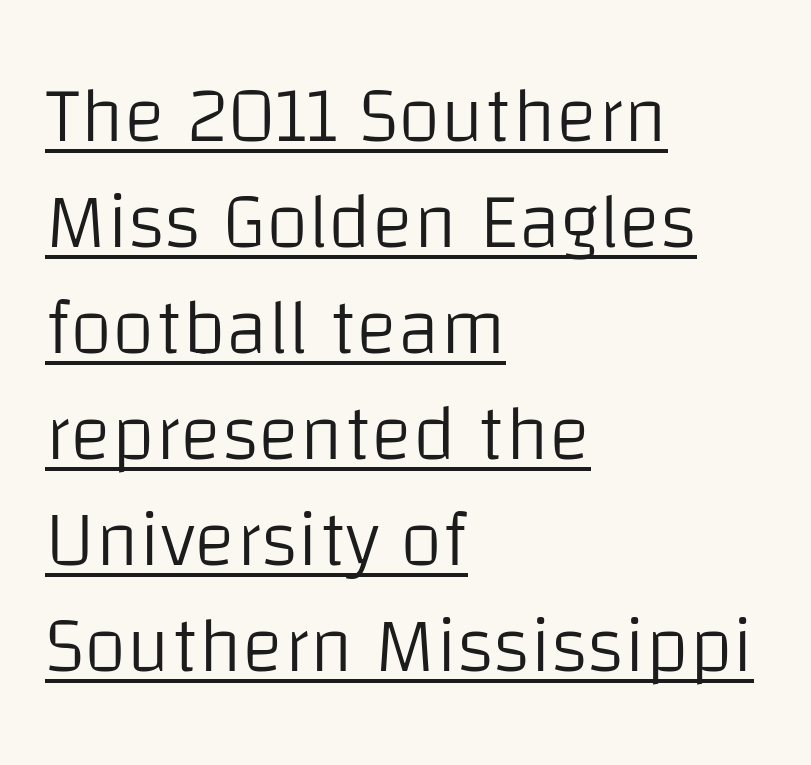
The image shows 78 px light sans-serif type, upright; set left-aligned, normal line spacing (1.36x), normal letter spacing, underlined; low stroke contrast and a large x-height.
